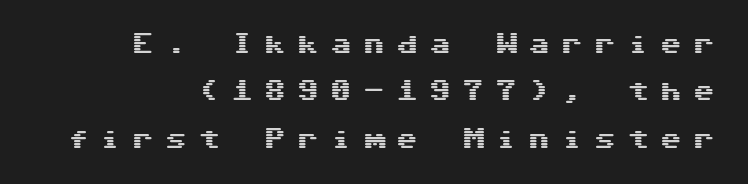
Q: Is the text italic (slanted)? A: No, it is upright.
Q: Is the text underlined? A: No.
Q: Is the spacing between letters normal or unusually wide? A: Unusually wide.
Q: Is the spacing between lines tight, normal or loose? A: Loose.
